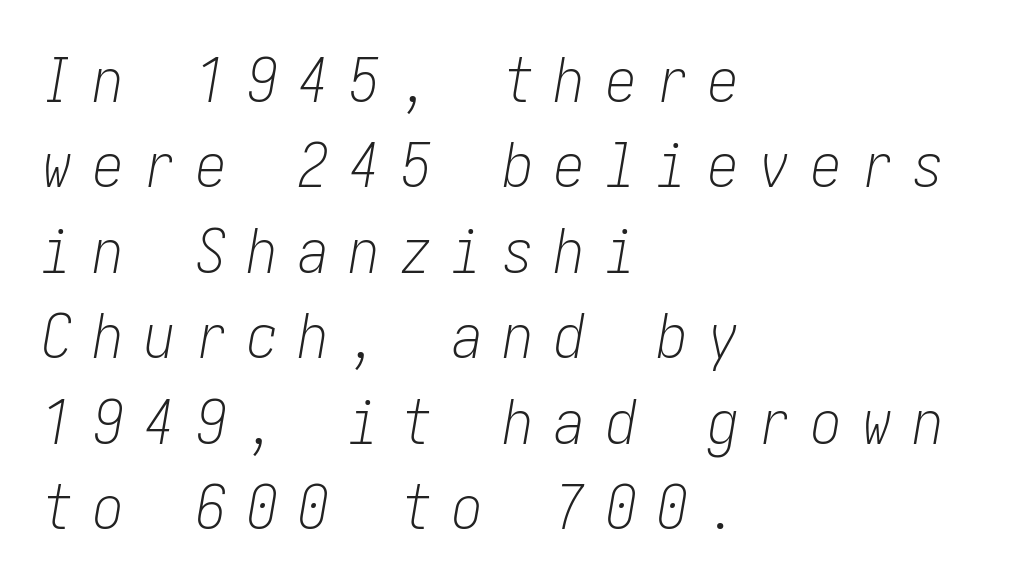
Each word looks stretched out because of the extra space between its letters. Stems here are at most as thick as an everyday book face. Compared with a centered layout, this one pins lines to the left instead. Rows of type keep a routine distance in the vertical direction. This rendering features lettering with no underline.
